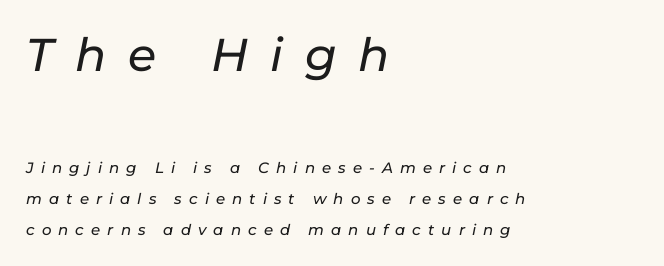
The paragraph has a hard left edge and a soft right edge. How would I describe the line gaps? Wide and relaxed. Observe the wide spacing: letters keep a clear distance from each other. The passage shown is not underscored anywhere. This sample has the flowing, uneven cadence of proportional lettering. Is the lower block the larger one? No — the upper block carries the bigger type.
